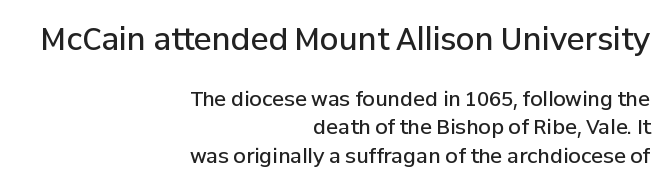
Q: Is the text bold? A: Semi-bold.
Q: Is the text italic (slanted)? A: No, it is upright.
Q: Is the typeface a serif or a sans-serif typeface? A: Sans-serif.
Q: Is the text underlined? A: No.
Q: How is the paragraph aligned? A: Right-aligned.
Q: Is the spacing between letters normal or unusually wide? A: Normal.
Q: Is the spacing between lines tight, normal or loose? A: Normal.
Q: Which block of text is set in a larger size, the first (top) or the second (bottom)? A: The first (top) one.
Q: Width (condensed, normal, or wide)? A: Normal.
Q: Stroke contrast? A: Low.
Q: x-height? A: Medium.
Q: Monospaced? A: No.
